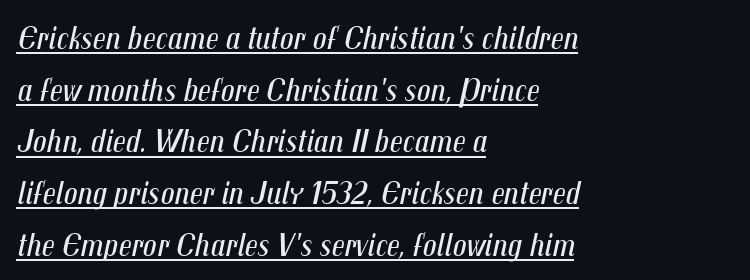
Q: Is the text bold? A: No.
Q: Is the text italic (slanted)? A: Yes, it leans right by about 12 degrees.
Q: Is the text underlined? A: Yes.
Q: How is the paragraph aligned? A: Left-aligned.
Q: Is the spacing between letters normal or unusually wide? A: Normal.
Q: Is the spacing between lines tight, normal or loose? A: Normal.
Q: Width (condensed, normal, or wide)? A: Condensed.
Q: Stroke contrast? A: Medium.
Q: x-height? A: Medium.
Q: Monospaced? A: No.
